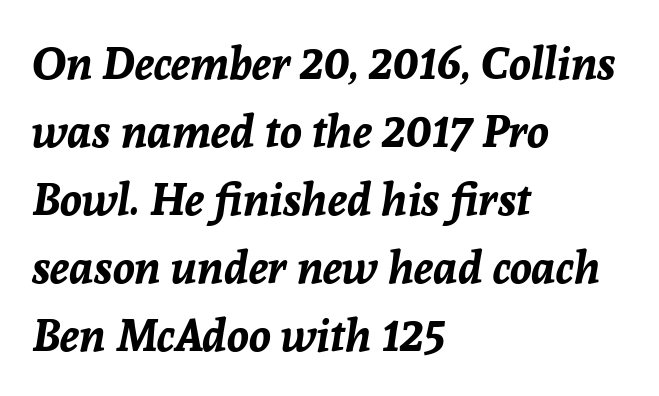
{"italic": "yes", "lean": "right", "slant_degrees": 8, "bold": "yes", "weight": "bold", "width": "normal", "stroke_contrast": "low", "x_height": "medium", "monospaced": "no", "underline": "no", "align": "left", "line_spacing": "normal", "line_spacing_ratio": 1.51, "letter_spacing": "normal", "letter_spacing_em": 0.0, "glyph_px": 45}
